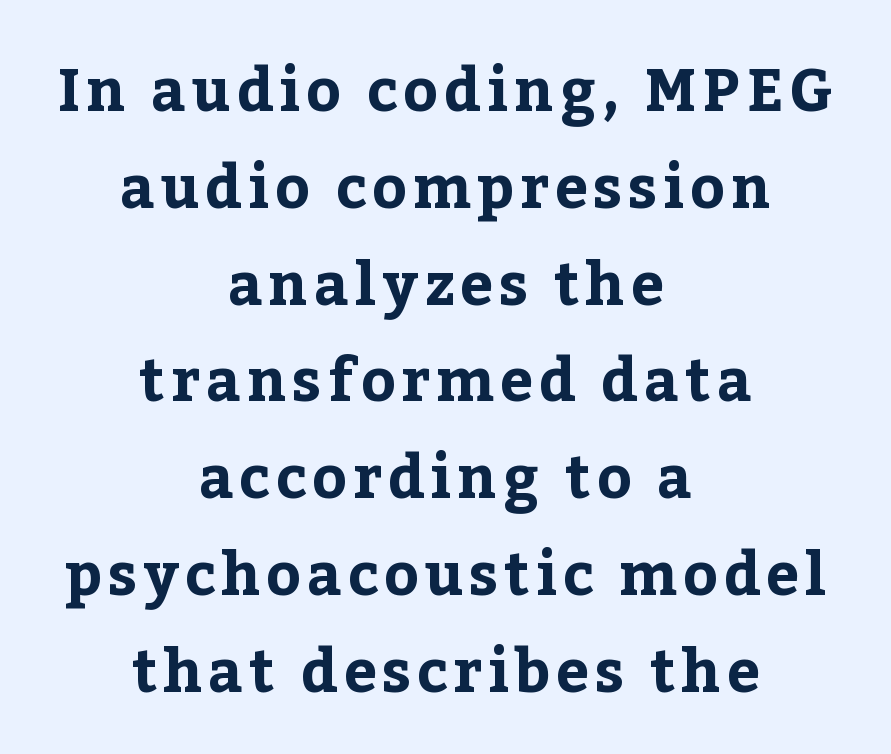
Unlike a clean sans, this face finishes its strokes with serifs. The setting favours the middle, as headings and verse often do. Only glyphs here, with clear space below each row. The typography opts for an upright posture over an oblique one.
